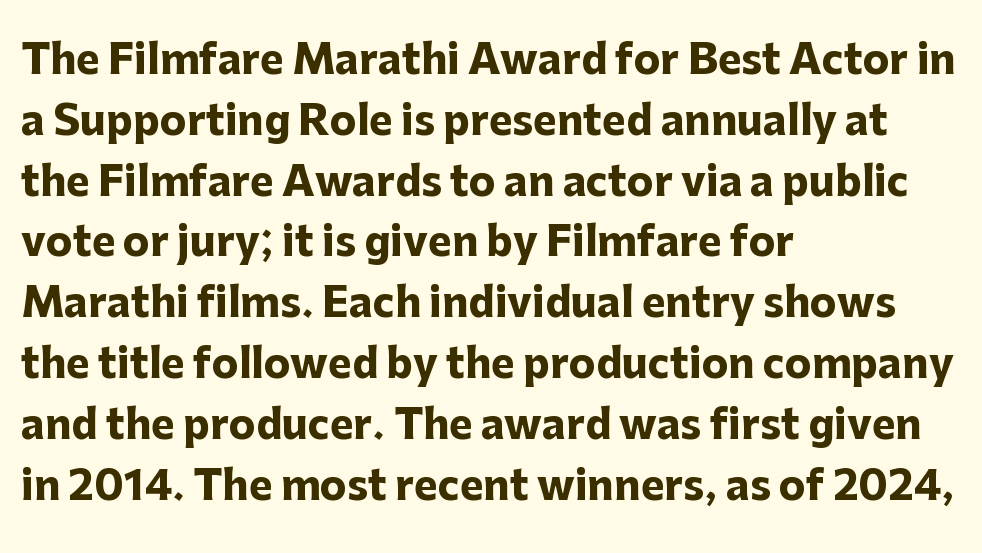
Bare-footed words on every line. A typesetter would mark this as roman, not italic. The typesetter chose a ragged-right arrangement here. Each letter keeps its own natural width here, so spacing adapts to shape. What weight is shown? A full bold with thick strokes. Between one letter and the next there's only the usual sliver of space.
